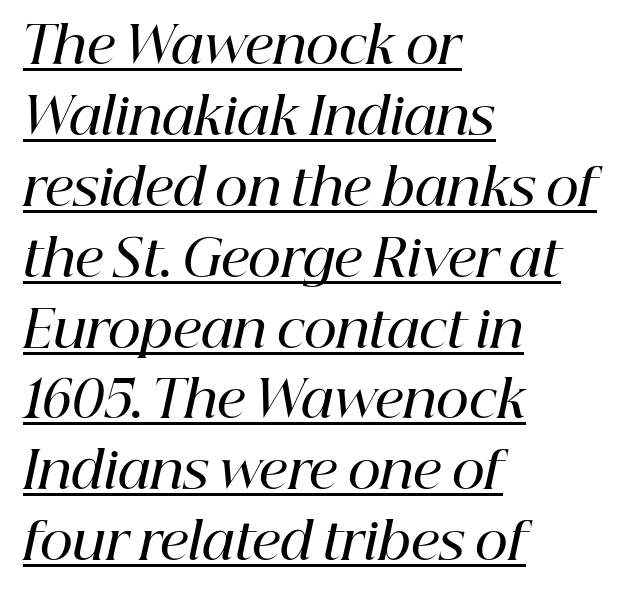
{"serif": "yes", "italic": "yes", "lean": "right", "slant_degrees": 12, "bold": "semi", "weight": "semibold", "width": "normal", "stroke_contrast": "high", "x_height": "medium", "monospaced": "no", "underline": "yes", "align": "left", "line_spacing": "normal", "line_spacing_ratio": 1.39, "letter_spacing": "normal", "letter_spacing_em": 0.0, "glyph_px": 51}
